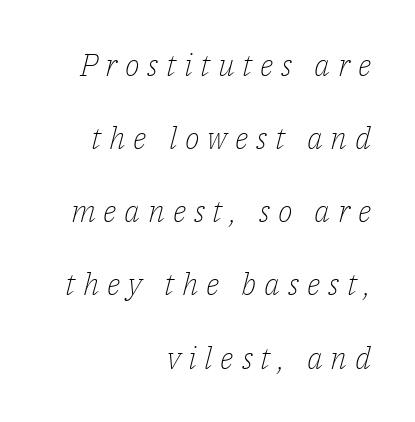
Q: Is the text bold? A: No.
Q: Is the text italic (slanted)? A: Yes, it leans right by about 14 degrees.
Q: Is the typeface a serif or a sans-serif typeface? A: Serif.
Q: Is the text underlined? A: No.
Q: How is the paragraph aligned? A: Right-aligned.
Q: Is the spacing between letters normal or unusually wide? A: Unusually wide.
Q: Is the spacing between lines tight, normal or loose? A: Loose.
Q: Width (condensed, normal, or wide)? A: Normal.
Q: Stroke contrast? A: Low.
Q: x-height? A: Medium.
Q: Monospaced? A: No.
